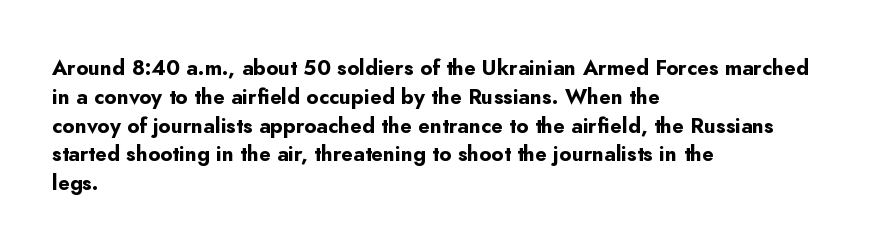
Leftover space on each line is placed entirely after the last word. The baseline area is clear. Tracking value appears to be zero — textbook default spacing. Is the type bold? Yes — the strokes are clearly thick and heavy.
